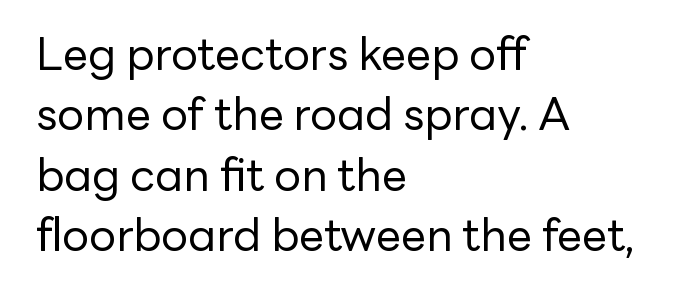
The image shows 45 px regular-weight sans-serif type, upright; set left-aligned, normal line spacing (1.34x), normal letter spacing, not underlined; low stroke contrast and a medium x-height.
